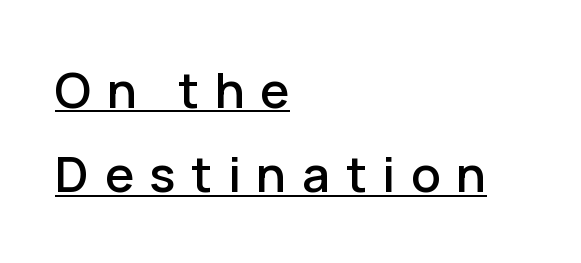
{"serif": "no", "italic": "no", "width": "normal", "stroke_contrast": "low", "x_height": "medium", "monospaced": "no", "underline": "yes", "align": "left", "line_spacing_ratio": 1.72, "letter_spacing": "wide", "letter_spacing_em": 0.32, "glyph_px": 49}
